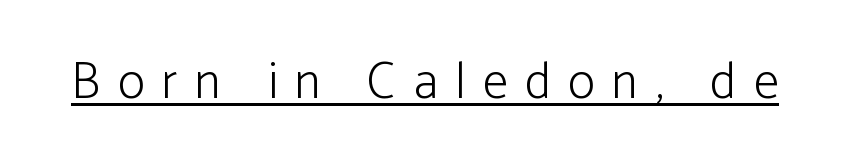
{"serif": "no", "italic": "no", "bold": "no", "weight": "light", "width": "normal", "stroke_contrast": "low", "x_height": "medium", "monospaced": "no", "underline": "yes", "letter_spacing": "wide", "letter_spacing_em": 0.34, "glyph_px": 51}
